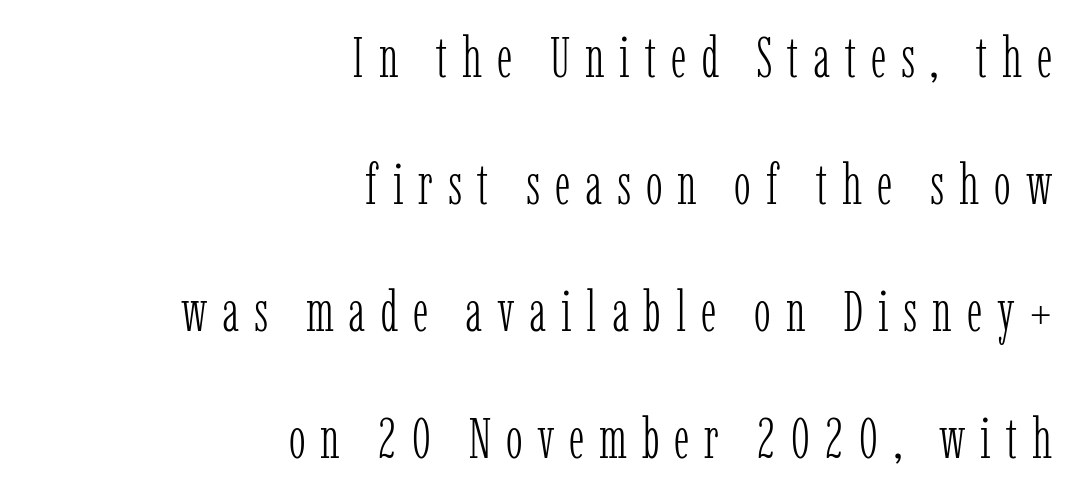
The typesetting does not lean heavy: it is not bold. Loose tracking; the words dissolve into strings of separated letters. Character widths vary here, with narrow letters taking less room than wide ones. Notice how the passage keeps a crisp vertical edge on the right only.
